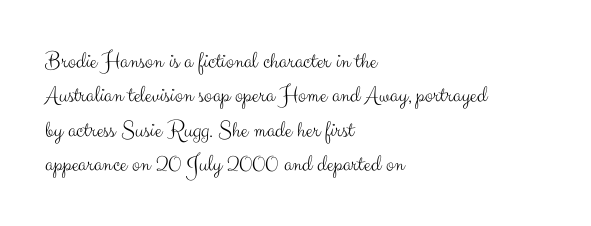
Q: Is the text bold? A: No.
Q: Is the text italic (slanted)? A: Yes.
Q: Is the text underlined? A: No.
Q: How is the paragraph aligned? A: Left-aligned.
Q: Is the spacing between letters normal or unusually wide? A: Normal.
Q: Is the spacing between lines tight, normal or loose? A: Normal.
